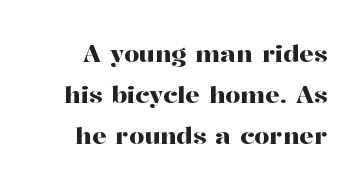
The image shows 24 px text type, upright; set line spacing 1.71x, normal letter spacing, not underlined.
